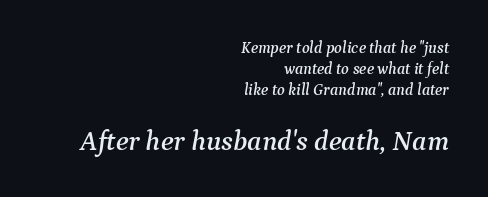
Q: Is the text italic (slanted)? A: Yes, it leans right by about 9 degrees.
Q: Is the typeface a serif or a sans-serif typeface? A: Serif.
Q: Is the text underlined? A: No.
Q: How is the paragraph aligned? A: Right-aligned.
Q: Is the spacing between letters normal or unusually wide? A: Normal.
Q: Is the spacing between lines tight, normal or loose? A: Normal.
Q: Which block of text is set in a larger size, the first (top) or the second (bottom)? A: The second (bottom) one.
Q: Width (condensed, normal, or wide)? A: Normal.
Q: Stroke contrast? A: Medium.
Q: x-height? A: Medium.
Q: Monospaced? A: No.
